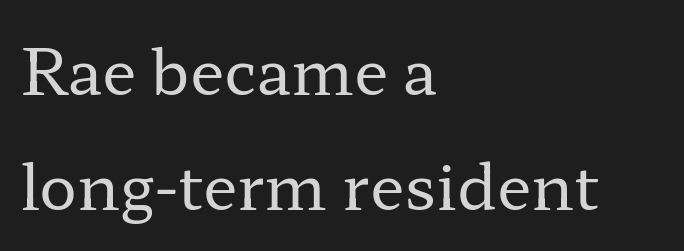
Each word holds together tightly as a unit, with standard inter-letter gaps. Spacing verdict: proportional, widths tailored to each character. The specimen omits any rule beneath the text block's lines. Think standard paragraph weight, or any step lighter than that.
